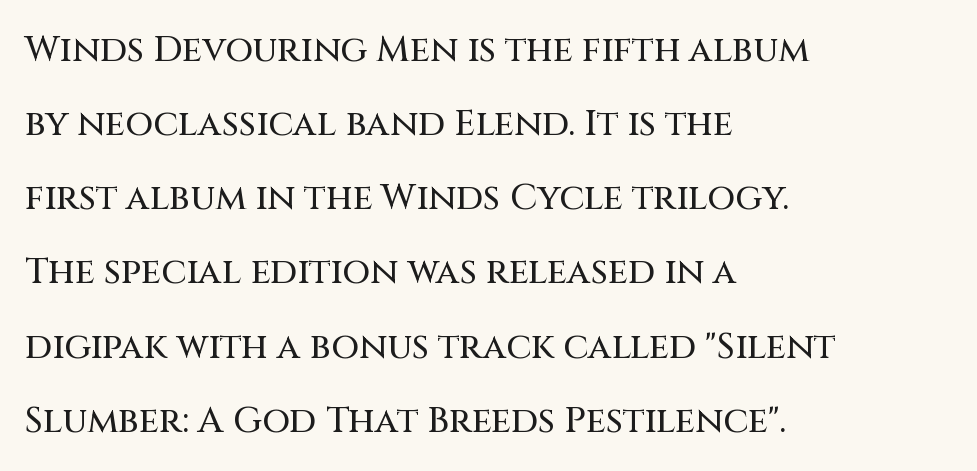
The leading is generous, giving the passage an open texture. These lines stack with their left ends in a neat column. The tracking reads as untouched default to a designer's eye. Notice how the stems are strictly vertical — no italics here. Type without underlining. Stroke terminals: plain, sans-serif.
